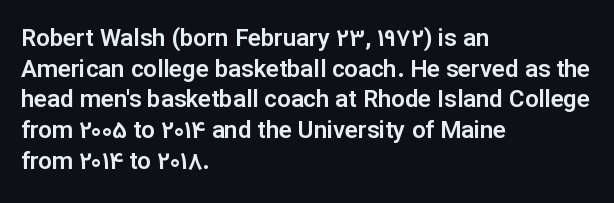
Q: Is the text italic (slanted)? A: No, it is upright.
Q: Is the text underlined? A: No.
Q: How is the paragraph aligned? A: Left-aligned.
Q: Is the spacing between letters normal or unusually wide? A: Normal.
Q: Is the spacing between lines tight, normal or loose? A: Normal.
